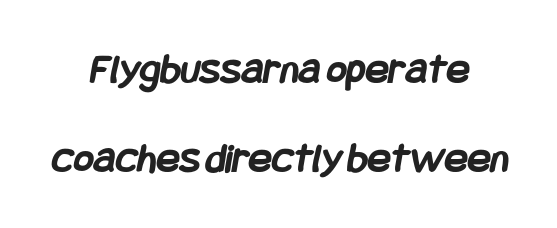
The image shows 43 px semibold, condensed sans-serif type; set centered, loose line spacing (2.07x), normal letter spacing, not underlined; low stroke contrast and a large x-height.
